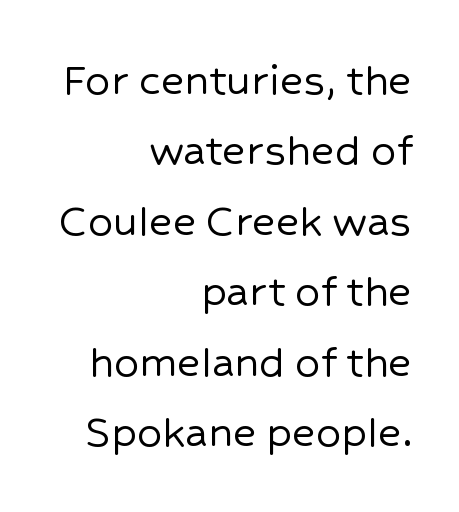
The specimen reads as upright at a glance. The specimen omits any rule beneath the text block's lines. The typeface chosen for these lines omits serifs. Notice how the passage keeps a crisp vertical edge on the right only. Varying glyph widths throughout — classic text-font behaviour. Students, observe: this is what conventionally led text looks like.
